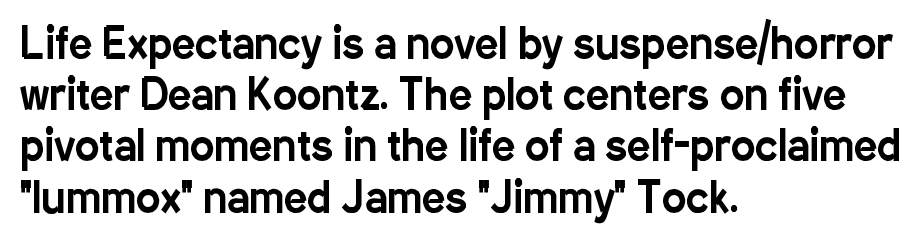
{"serif": "no", "italic": "no", "width": "condensed", "stroke_contrast": "low", "x_height": "medium", "monospaced": "no", "underline": "no", "align": "left", "line_spacing": "normal", "line_spacing_ratio": 1.25, "letter_spacing": "normal", "letter_spacing_em": 0.0, "glyph_px": 41}
